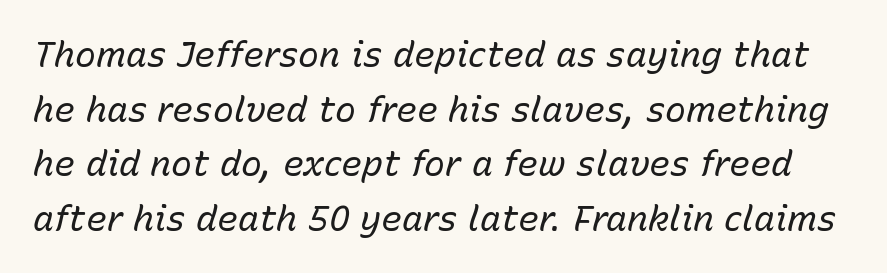
{"italic": "yes", "lean": "right", "slant_degrees": 15, "bold": "no", "weight": "regular", "width": "normal", "stroke_contrast": "low", "x_height": "medium", "monospaced": "no", "underline": "no", "line_spacing": "normal", "line_spacing_ratio": 1.56, "letter_spacing": "normal", "letter_spacing_em": 0.0, "glyph_px": 35}
